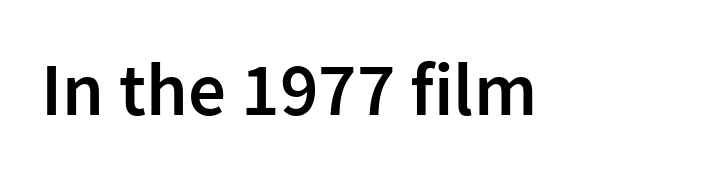
Q: Is the text bold? A: Semi-bold.
Q: Is the text italic (slanted)? A: No, it is upright.
Q: Is the typeface a serif or a sans-serif typeface? A: Sans-serif.
Q: Is the text underlined? A: No.
Q: Is the spacing between letters normal or unusually wide? A: Normal.
Q: Width (condensed, normal, or wide)? A: Normal.
Q: Stroke contrast? A: Low.
Q: x-height? A: Medium.
Q: Monospaced? A: No.
